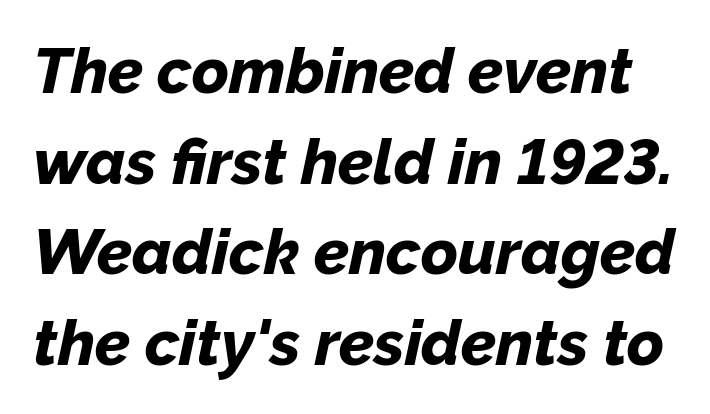
The face used here is proportionally spaced, like ordinary book or web type. There's an unmistakable incline to the writing here. Bare-footed words on every line. Pretty heavy lettering here — definitely bold. Standard letterfit; no display-style spreading of the glyphs.
